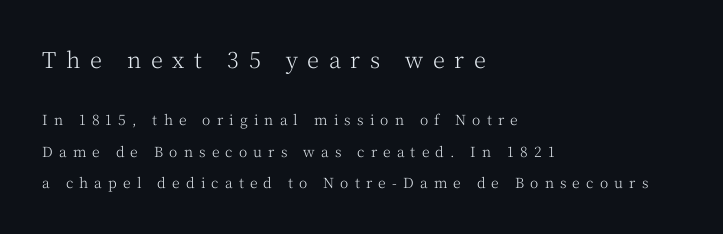
{"italic": "no", "bold": "no", "underline": "no", "align": "left", "line_spacing": "loose", "line_spacing_ratio": 2.22, "letter_spacing": "wide", "letter_spacing_em": 0.44, "larger_block": "first", "size_ratio": 1.57, "glyph_px": 22}
